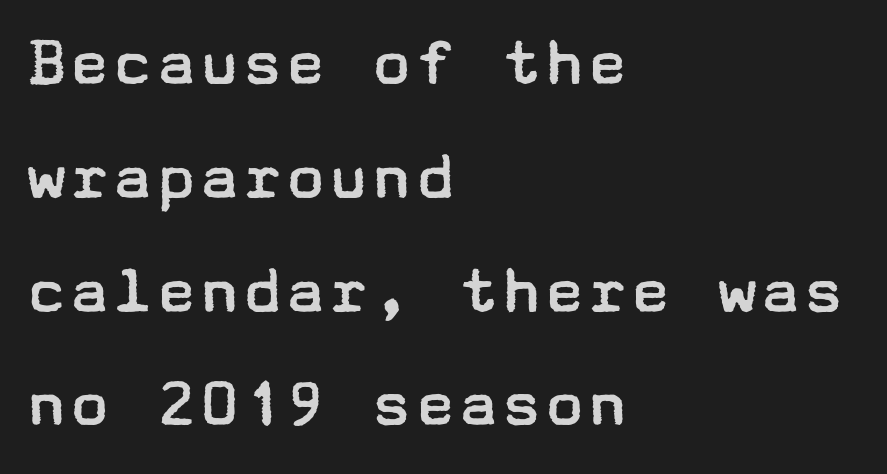
This rendering leaves character spacing at its baseline value. Unlike a traditional serif, this face leaves its strokes unadorned. Ink coverage per letter is moderate at most. Quick note: not italic, upright.
